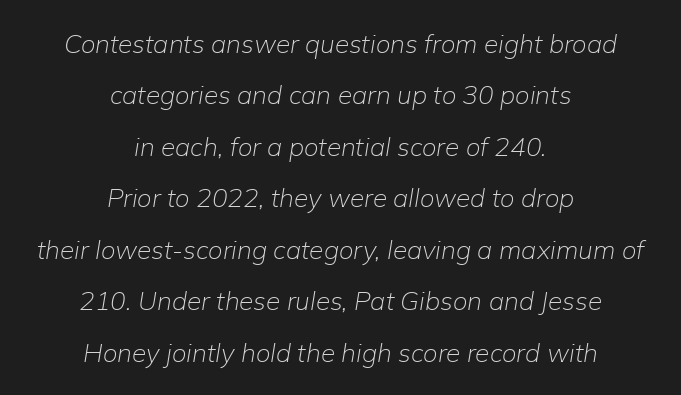
The tracking reads as untouched default to a designer's eye. The weight would be labelled regular, book, light, or lighter still. Layout note: lines centered. Does the lettering tilt? It does — this is italic. The line-height multiplier appears high, well above default.
